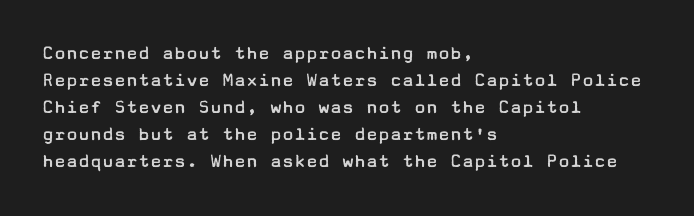
This sample uses an upright cut, with every glyph sitting square on the baseline. Reading down the column, the eye jumps a familiar distance to each next line. The horizontal fit of the characters is conventional and even. This is not heavy type; no bold has been used.
